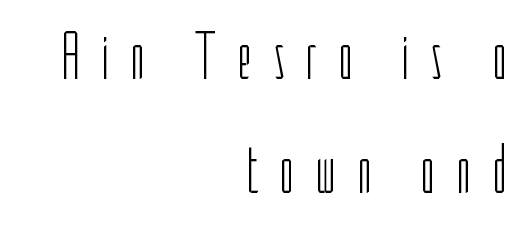
Q: Is the text bold? A: No.
Q: Is the text italic (slanted)? A: No, it is upright.
Q: Is the typeface a serif or a sans-serif typeface? A: Sans-serif.
Q: Is the text underlined? A: No.
Q: How is the paragraph aligned? A: Right-aligned.
Q: Is the spacing between letters normal or unusually wide? A: Unusually wide.
Q: Is the spacing between lines tight, normal or loose? A: Normal.
Q: Width (condensed, normal, or wide)? A: Condensed.
Q: Stroke contrast? A: Low.
Q: x-height? A: Medium.
Q: Monospaced? A: No.
